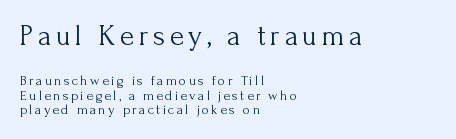
Q: Is the text bold? A: No.
Q: Is the text italic (slanted)? A: No, it is upright.
Q: Is the typeface a serif or a sans-serif typeface? A: Serif.
Q: Is the text underlined? A: No.
Q: How is the paragraph aligned? A: Left-aligned.
Q: Is the spacing between lines tight, normal or loose? A: Tight.
Q: Which block of text is set in a larger size, the first (top) or the second (bottom)? A: The first (top) one.
Q: Width (condensed, normal, or wide)? A: Normal.
Q: Stroke contrast? A: Medium.
Q: x-height? A: Small.
Q: Monospaced? A: No.
